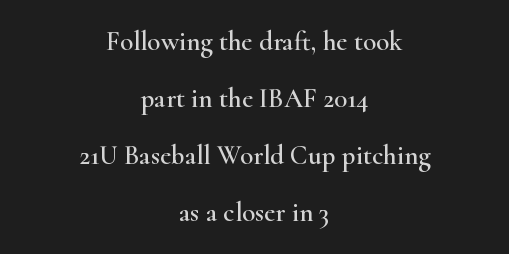
If you folded the block vertically in half, each line would mirror itself in length. The specimen omits any rule beneath the text block's lines. Compared with typical body copy, the letter spacing here is the same. Horizontal bands of white between lines are thick stripes.
